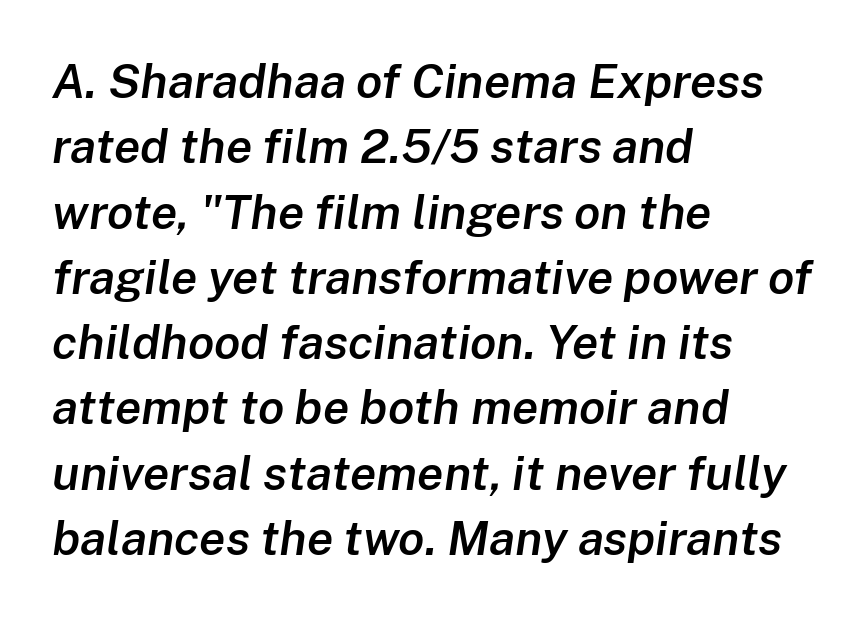
{"italic": "yes", "lean": "right", "slant_degrees": 8, "bold": "semi", "weight": "semibold", "width": "normal", "stroke_contrast": "low", "x_height": "medium", "monospaced": "no", "underline": "no", "align": "left", "line_spacing": "normal", "line_spacing_ratio": 1.36, "letter_spacing": "normal", "letter_spacing_em": 0.0, "glyph_px": 48}
